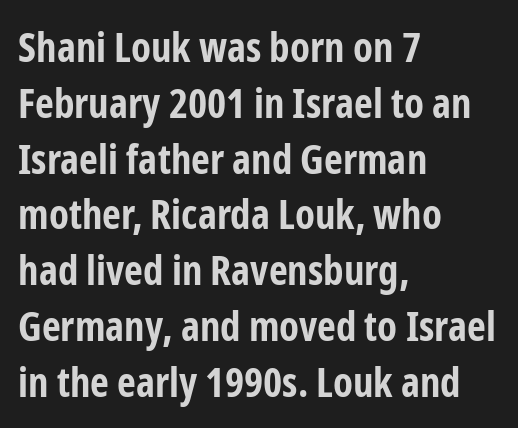
{"serif": "no", "italic": "no", "bold": "yes", "weight": "bold", "width": "condensed", "stroke_contrast": "low", "x_height": "medium", "monospaced": "no", "underline": "no", "align": "left", "line_spacing": "normal", "line_spacing_ratio": 1.36, "letter_spacing": "normal", "letter_spacing_em": 0.0, "glyph_px": 41}
